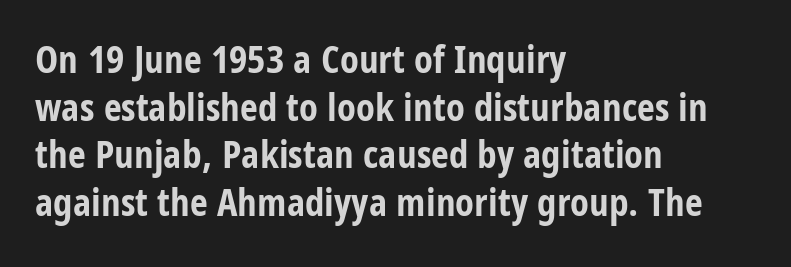
{"serif": "no", "italic": "no", "bold": "yes", "weight": "bold", "width": "condensed", "stroke_contrast": "low", "x_height": "large", "monospaced": "no", "underline": "no", "align": "left", "line_spacing_ratio": 1.22, "letter_spacing": "normal", "letter_spacing_em": 0.0, "glyph_px": 39}
